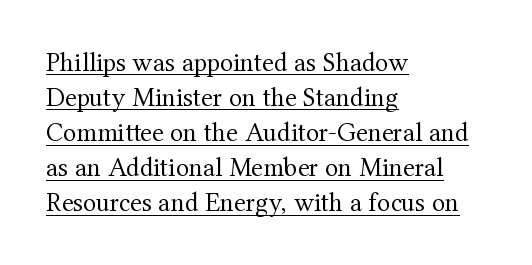
Q: Is the text bold? A: No.
Q: Is the text italic (slanted)? A: No, it is upright.
Q: Is the text underlined? A: Yes.
Q: How is the paragraph aligned? A: Left-aligned.
Q: Is the spacing between letters normal or unusually wide? A: Normal.
Q: Is the spacing between lines tight, normal or loose? A: Normal.
